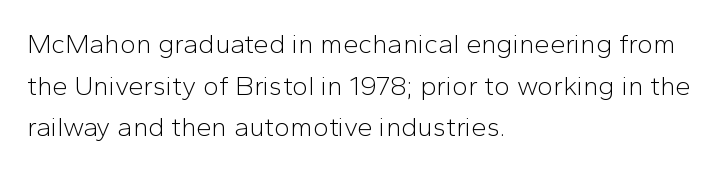
This sample uses an upright cut, with every glyph sitting square on the baseline. Lines of text with bare space underneath. The setting favours the left margin, as ordinary paragraphs usually do. Leading: standard. The typesetting does not lean heavy: it is not bold. You could call the tracking neutral — neither tight nor loose.
